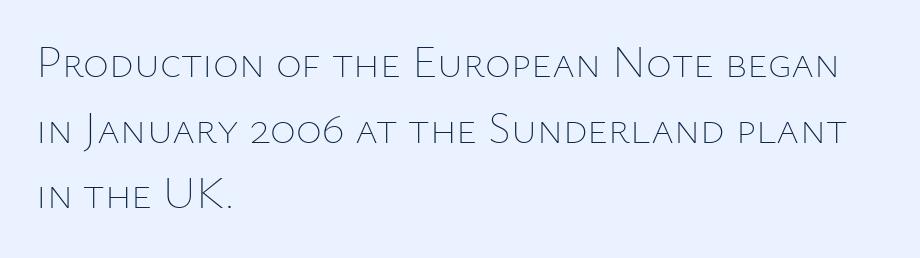
The image shows 44 px thin type, upright; set left-aligned, normal line spacing (1.49x), normal letter spacing, not underlined; low stroke contrast and a medium x-height.
